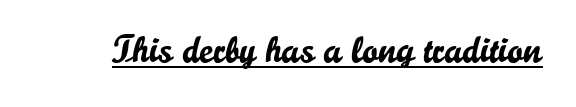
The image shows 38 px sans-serif type; set normal letter spacing, underlined; low stroke contrast and a small x-height.
